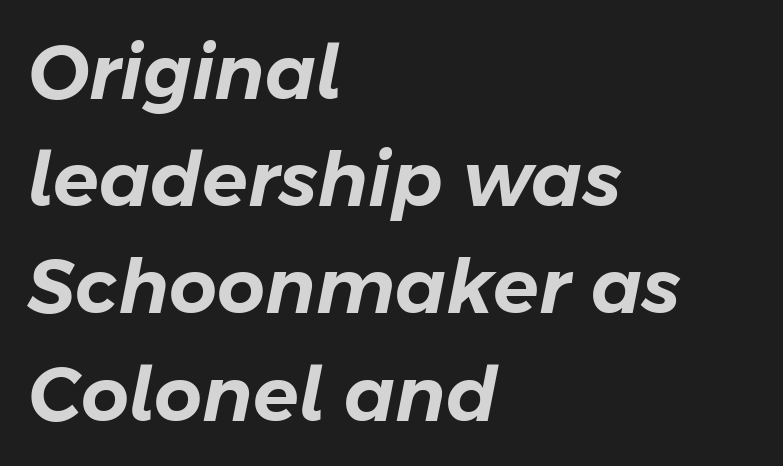
No extra tracking has been applied to these lines. Each new line begins a customary step beneath the previous one. If you drew a line through each stem, it would be angled. This rendering uses left alignment, leaving the right contour irregular. Character widths vary here, with narrow letters taking less room than wide ones.
